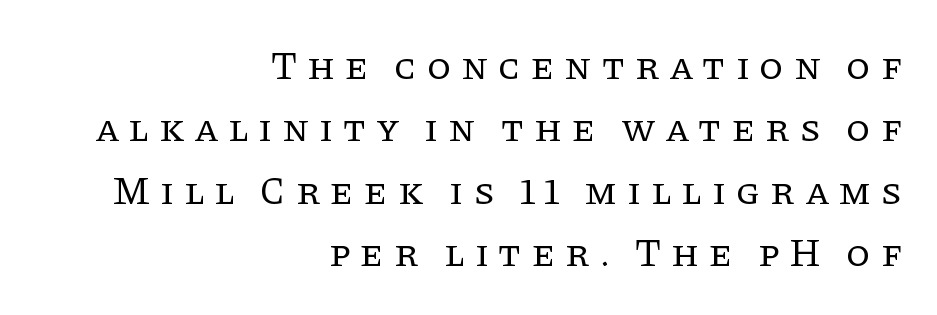
Q: Is the text bold? A: No.
Q: Is the text italic (slanted)? A: No, it is upright.
Q: Is the typeface a serif or a sans-serif typeface? A: Serif.
Q: Is the text underlined? A: No.
Q: How is the paragraph aligned? A: Right-aligned.
Q: Is the spacing between letters normal or unusually wide? A: Unusually wide.
Q: Is the spacing between lines tight, normal or loose? A: Normal.
Q: Width (condensed, normal, or wide)? A: Normal.
Q: Stroke contrast? A: Low.
Q: x-height? A: Large.
Q: Monospaced? A: No.
